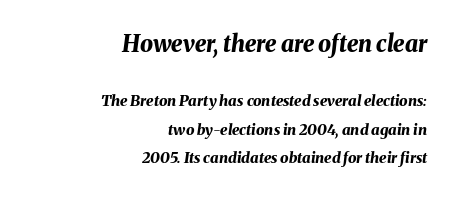
No word sits above an underline. Of the two passages, the one on top uses the larger point size. When letters slant like this, we call the style italic. Interline gaps are noticeably wide in this sample.
